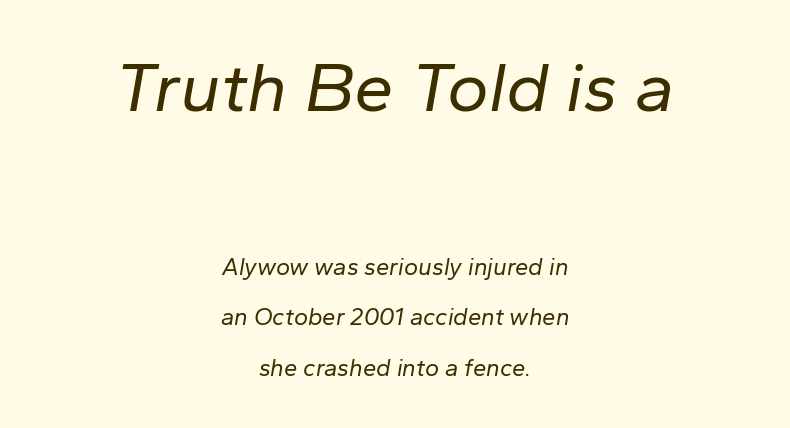
Look at the glyph heights: the upper group is clearly the bigger setting. Has an underline been added? It has not. The lettering tilts uniformly, giving the passage an italic look. The block of text is sparse from top to bottom, with ample space between rows. The horizontal fit of the characters is conventional and even.
